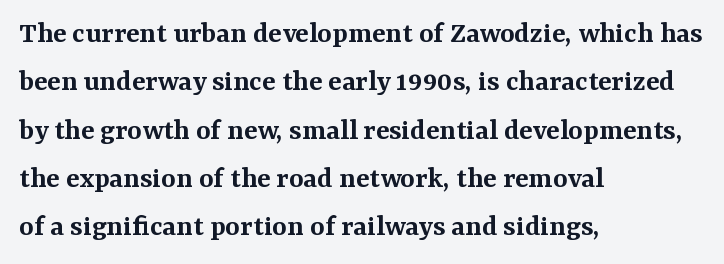
The font is running at a semibold setting, under full bold. Character widths vary here, with narrow letters taking less room than wide ones. Is there much room between lines? A standard amount, neither cramped nor airy. Visually the block forms a straight wall on the left and a jagged coastline on the right. Does the lettering tilt? It doesn't — this is upright. The words here are not underlined.
